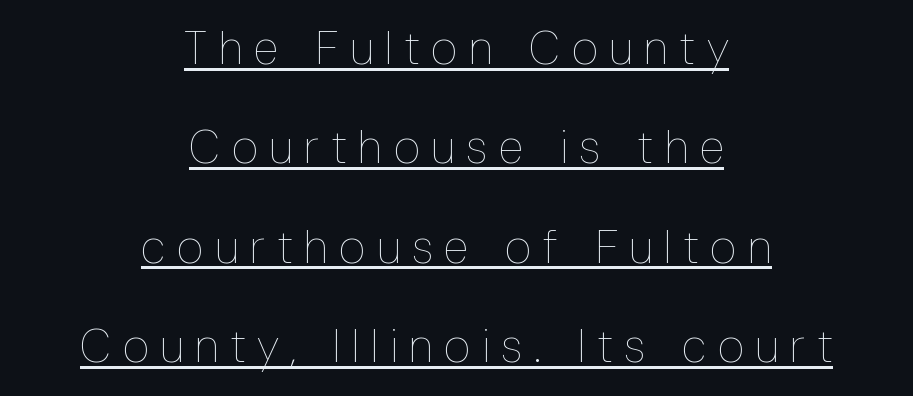
{"italic": "no", "bold": "no", "weight": "thin", "width": "condensed", "stroke_contrast": "low", "x_height": "medium", "monospaced": "no", "underline": "yes", "align": "center", "line_spacing": "loose", "line_spacing_ratio": 2.16, "letter_spacing": "wide", "letter_spacing_em": 0.25, "glyph_px": 46}
